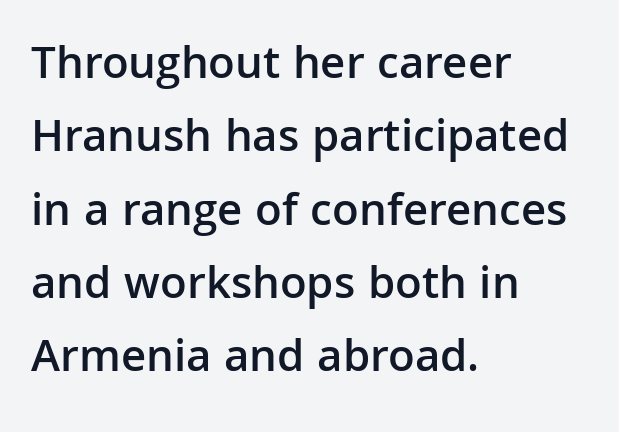
{"serif": "no", "italic": "no", "bold": "semi", "weight": "semibold", "width": "normal", "stroke_contrast": "low", "x_height": "medium", "monospaced": "no", "underline": "no", "align": "left", "line_spacing": "normal", "line_spacing_ratio": 1.56, "letter_spacing": "normal", "letter_spacing_em": 0.0, "glyph_px": 47}
